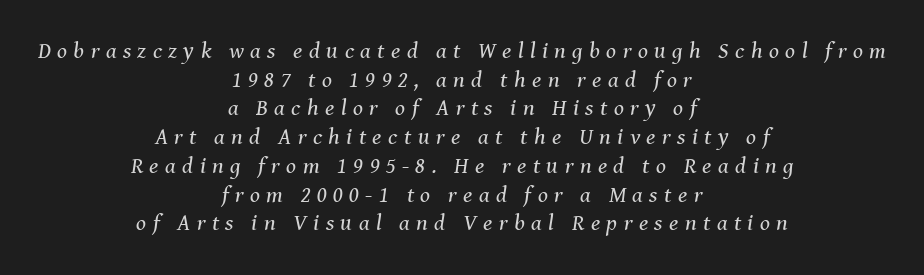
The image shows 23 px text type, italic (leaning right); set centered, normal line spacing (1.25x), unusually wide letter spacing (+0.28 em), not underlined.
